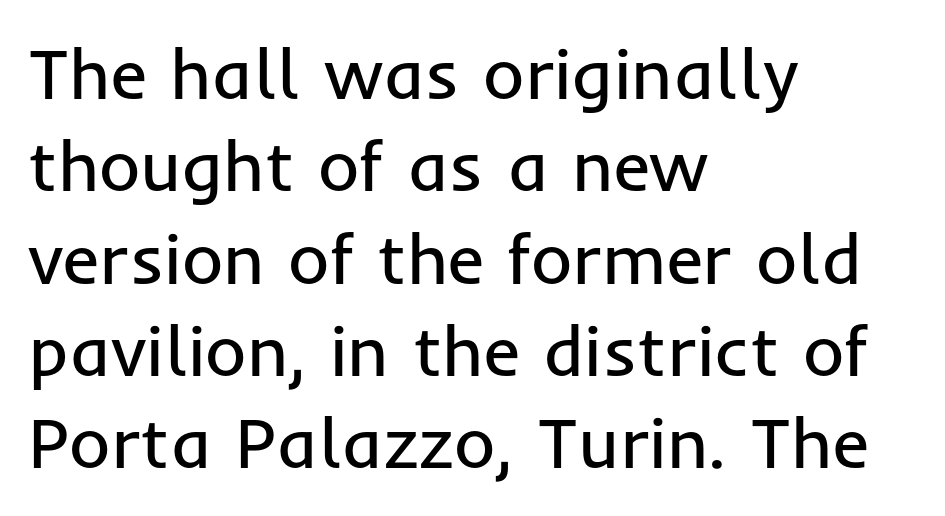
Letterform terminals end flat and unadorned throughout the passage. Tracking value appears to be zero — textbook default spacing. The designer left line spacing at the default. This sample has the flowing, uneven cadence of proportional lettering. The cut favours lightness, reaching ordinary text weight at its darkest.
